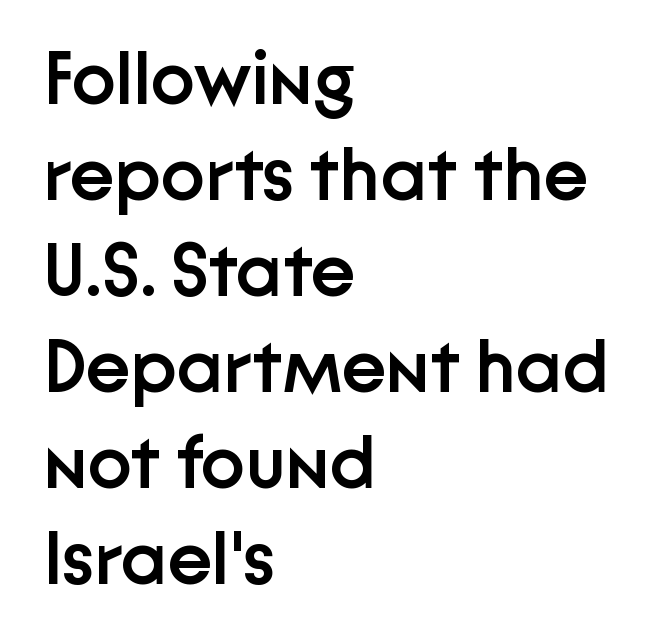
{"serif": "no", "italic": "no", "bold": "semi", "weight": "semibold", "width": "normal", "stroke_contrast": "low", "x_height": "medium", "monospaced": "no", "underline": "no", "align": "left", "line_spacing": "normal", "line_spacing_ratio": 1.28, "letter_spacing": "normal", "letter_spacing_em": 0.0, "glyph_px": 75}
